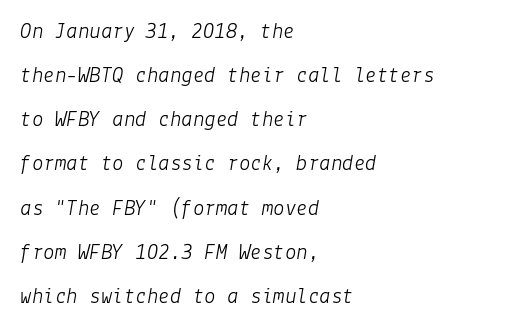
{"italic": "yes", "lean": "right", "slant_degrees": 9, "bold": "no", "underline": "no", "align": "left", "line_spacing": "loose", "line_spacing_ratio": 1.92, "letter_spacing": "normal", "letter_spacing_em": 0.0, "glyph_px": 23}
